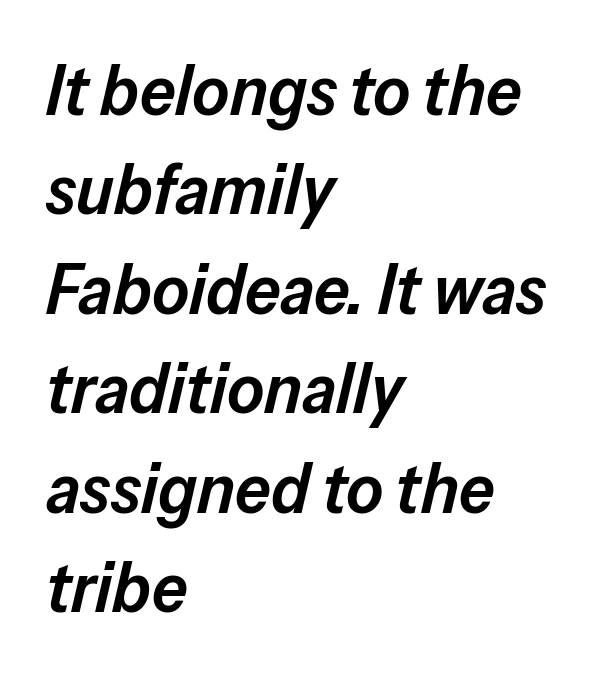
Summary of weight: moderately heavy, a semibold. The glyphs are unaccompanied by any horizontal stroke below them. The typesetter chose a ragged-right arrangement here. This sample uses plain, unmodified letter spacing.
